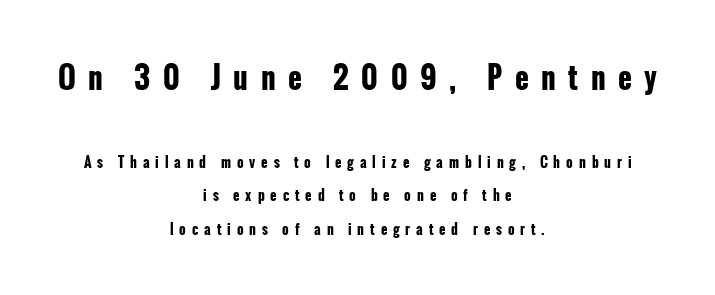
The passage shown is typed in a proportional face where columns would drift. The words here are not underlined. Note: larger setting up top, smaller setting below. Do the letters lean? They stand straight. These lines have a slow, spaced-out rhythm from letter to letter. Reading down the column, the eye jumps a long way to each next line.
